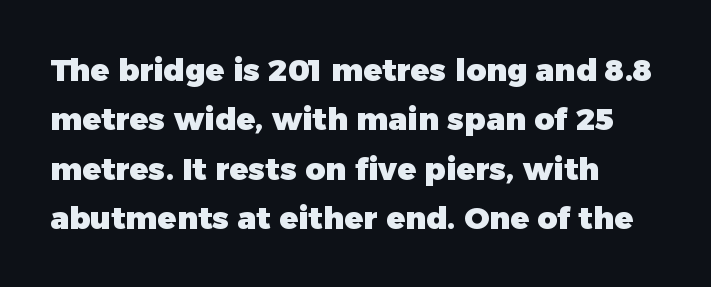
{"serif": "no", "italic": "no", "bold": "yes", "weight": "heavy", "width": "normal", "stroke_contrast": "low", "x_height": "medium", "monospaced": "no", "underline": "no", "align": "left", "line_spacing": "normal", "line_spacing_ratio": 1.59, "letter_spacing": "normal", "letter_spacing_em": 0.0, "glyph_px": 31}
